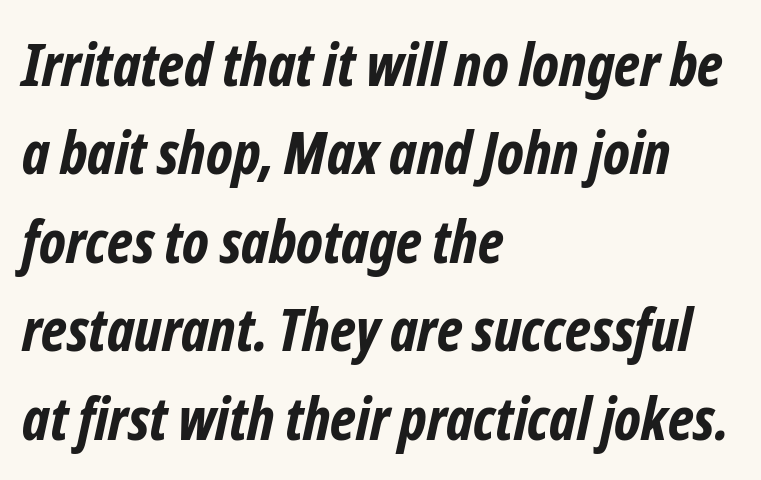
The image shows 59 px bold, condensed sans-serif type; set left-aligned, normal line spacing (1.5x), normal letter spacing, not underlined; low stroke contrast and a medium x-height.
